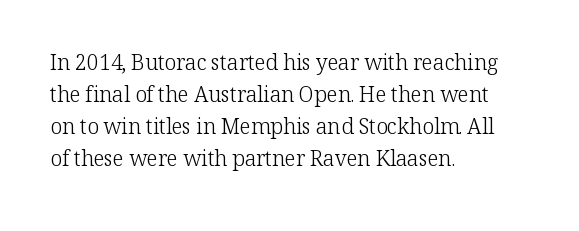
Vertical strokes here are truly vertical. The paragraph has a hard left edge and a soft right edge. The rendering uses a moderate line-height, typical for paragraphs. The cut favours lightness, reaching ordinary text weight at its darkest.
